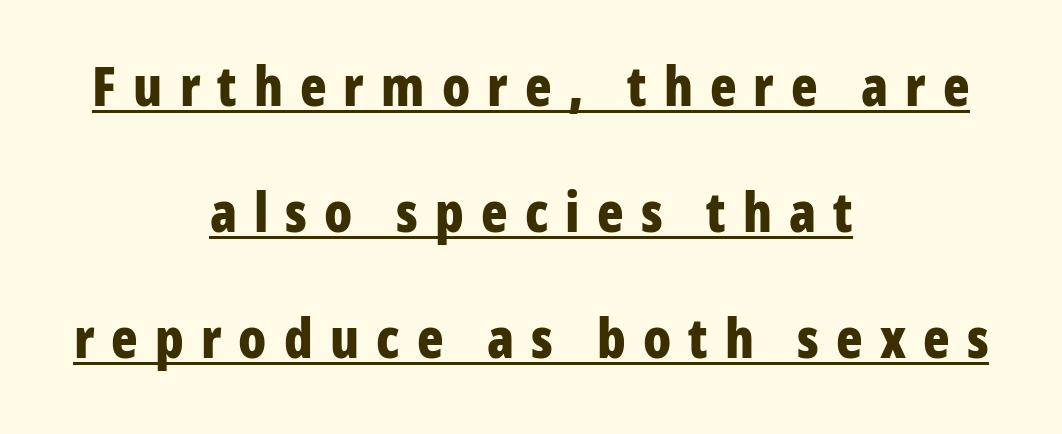
{"serif": "no", "italic": "no", "bold": "yes", "weight": "bold", "width": "condensed", "stroke_contrast": "low", "x_height": "medium", "monospaced": "no", "underline": "yes", "align": "center", "line_spacing": "loose", "line_spacing_ratio": 2.29, "letter_spacing": "wide", "letter_spacing_em": 0.31, "glyph_px": 55}
